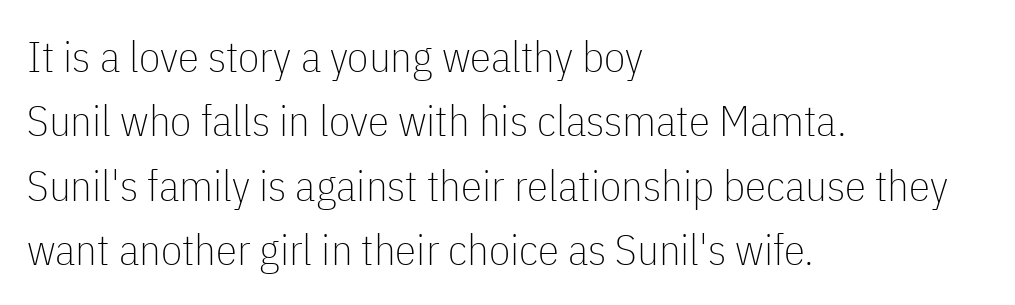
{"serif": "no", "italic": "no", "bold": "no", "weight": "thin", "width": "condensed", "stroke_contrast": "low", "x_height": "medium", "monospaced": "no", "underline": "no", "align": "left", "line_spacing": "normal", "line_spacing_ratio": 1.5, "letter_spacing": "normal", "letter_spacing_em": 0.0, "glyph_px": 43}
